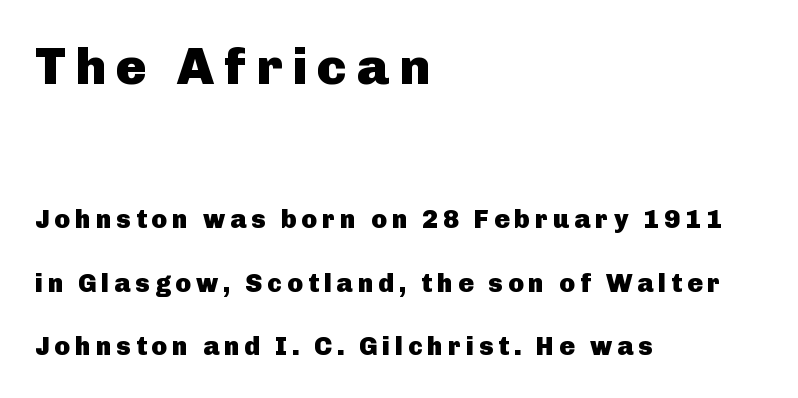
Of the two passages, the one on top uses the larger point size. This sample has the flowing, uneven cadence of proportional lettering. Italic: no, the glyphs are upright roman. Strong, thick strokes mark this as bold type. The setting favours the left margin, as ordinary paragraphs usually do.
